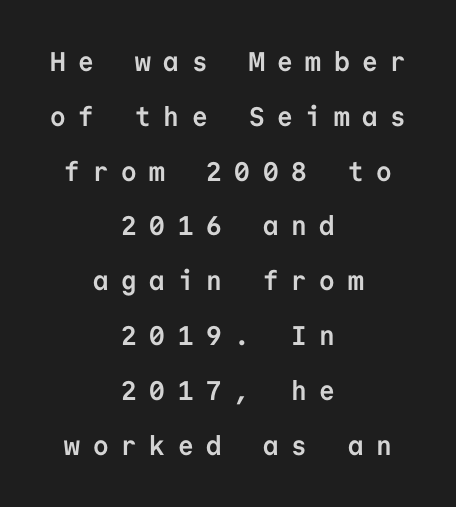
Compared with an ordinary text face, these strokes are far heavier — a full bold. The text block is weighted toward neither margin, spreading evenly from the middle. The tracking jumps out immediately: characters are airy and widely separated. Unlike italic type, these characters show no tilt at all. Each new line begins a long way beneath the previous one.
